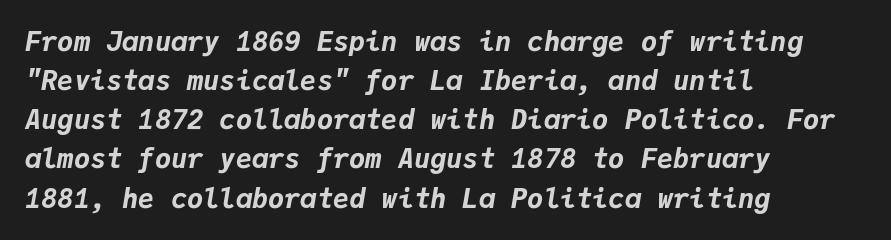
The image shows 27 px bold type, italic (leaning right); set left-aligned, normal line spacing (1.45x), normal letter spacing, not underlined.
